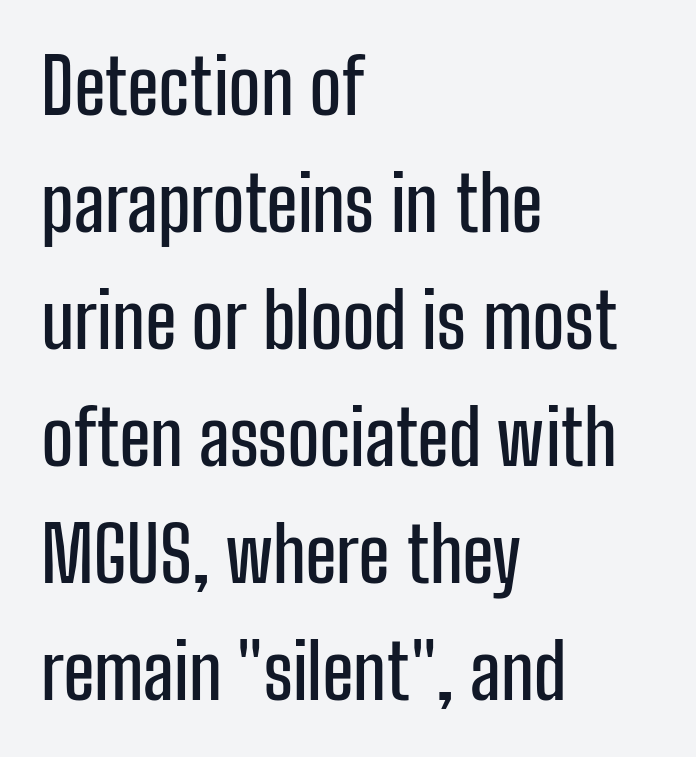
The face used here is a sans, in the tradition of grotesques and geometrics. The face used here is proportionally spaced, like ordinary book or web type. The passage is arranged the way most books set body copy — flush left. The gap between lines stays unmarked. What stands out about the letter spacing? Nothing — it is the standard amount.
